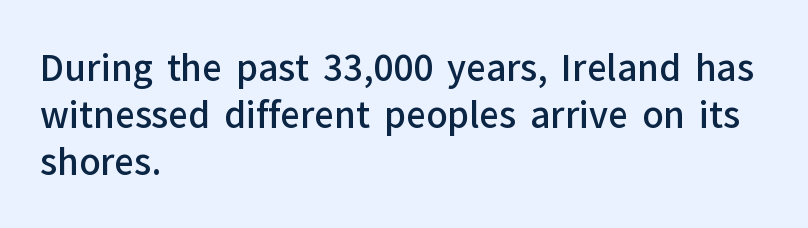
A typesetter would call this leading conventional body-copy spacing. Typeset ragged right — the left edge is the straight one. Examine the stroke ends and you'll find no serifs. The area under the type is left untouched. The letterforms sit shoulder to shoulder at normal distance.
